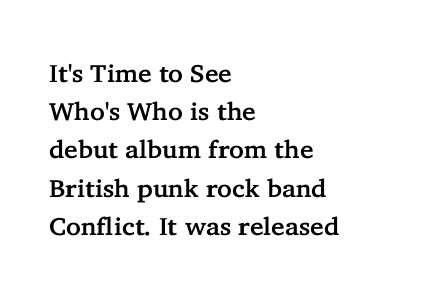
Q: Is the text italic (slanted)? A: No, it is upright.
Q: Is the text underlined? A: No.
Q: How is the paragraph aligned? A: Left-aligned.
Q: Is the spacing between letters normal or unusually wide? A: Normal.
Q: Is the spacing between lines tight, normal or loose? A: Normal.
